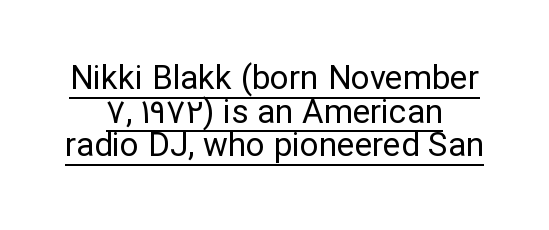
The image shows 33 px regular-weight sans-serif type, upright; set centered, tight line spacing (1.02x), normal letter spacing, underlined; low stroke contrast and a medium x-height.
